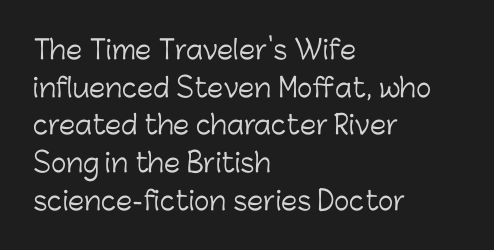
Q: Is the text bold? A: No.
Q: Is the text italic (slanted)? A: No, it is upright.
Q: Is the text underlined? A: No.
Q: How is the paragraph aligned? A: Left-aligned.
Q: Is the spacing between letters normal or unusually wide? A: Normal.
Q: Is the spacing between lines tight, normal or loose? A: Normal.
